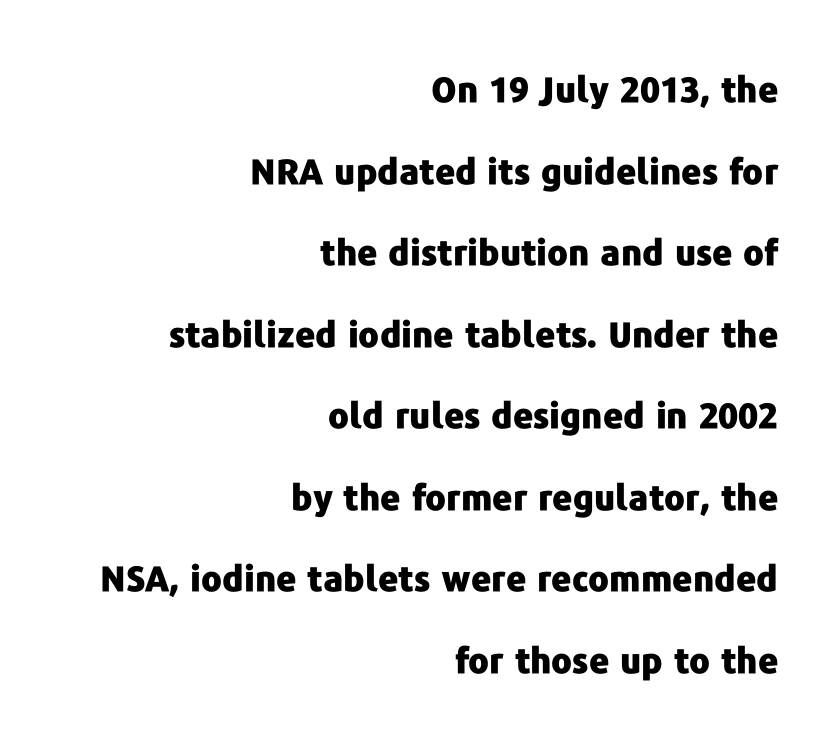
The strip under each line holds only bare page. This rendering employs a face without finishing strokes, i.e., a sans-serif. Spacing verdict: proportional, widths tailored to each character. A typesetter would call this leading open, well beyond the default. Upright lettering throughout.
